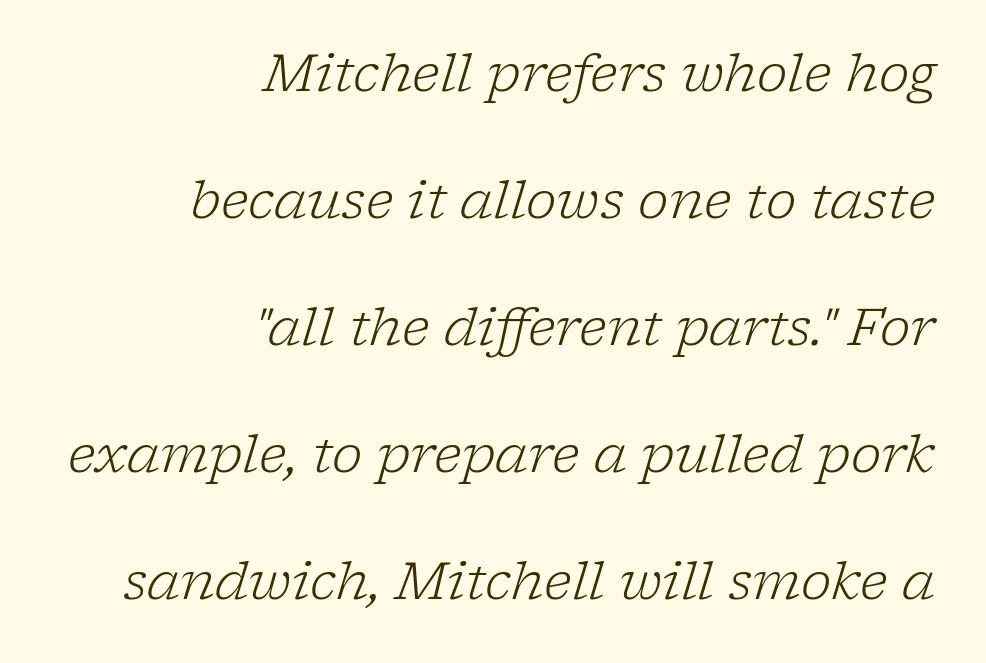
The image shows 52 px light serif type, italic (leaning right); set right-aligned, loose line spacing (2.44x), normal letter spacing, not underlined; low stroke contrast and a medium x-height.
